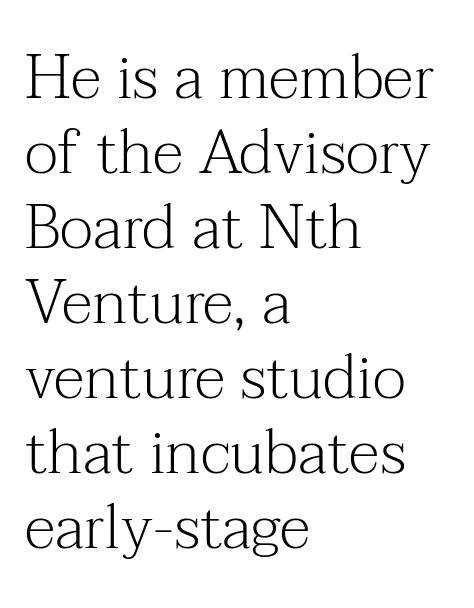
Upright lettering throughout. Caption: multi-line text, flush left, ragged right. Unlike a clean sans, this face finishes its strokes with serifs. The passage shown is typed in a proportional face where columns would drift. Has an underline been added? It has not. Here the glyphs are tracked normally, forming tight word shapes.
